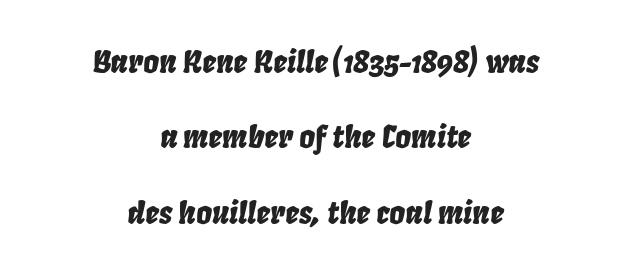
{"italic": "yes", "lean": "right", "slant_degrees": 8, "width": "condensed", "stroke_contrast": "low", "x_height": "large", "monospaced": "no", "underline": "no", "align": "center", "line_spacing": "loose", "line_spacing_ratio": 2.43, "letter_spacing": "normal", "letter_spacing_em": 0.0, "glyph_px": 31}
